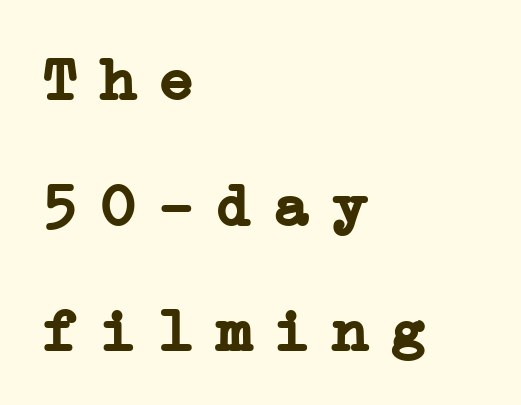
{"serif": "yes", "italic": "no", "bold": "yes", "weight": "semibold", "width": "normal", "stroke_contrast": "low", "x_height": "medium", "underline": "no", "align": "left", "line_spacing": "loose", "line_spacing_ratio": 2.06, "letter_spacing": "wide", "letter_spacing_em": 0.35, "glyph_px": 61}
